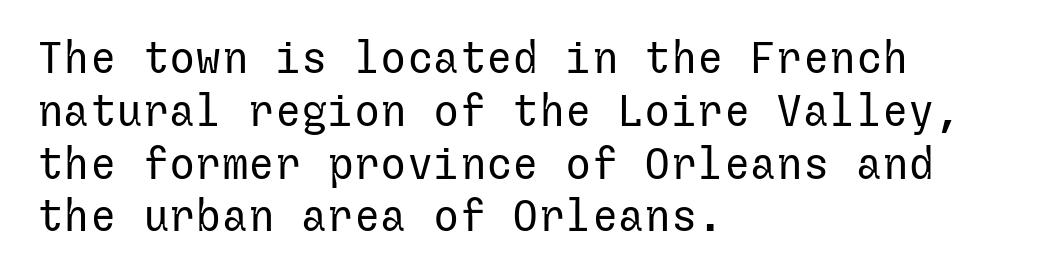
{"serif": "no", "italic": "no", "bold": "no", "weight": "regular", "width": "normal", "stroke_contrast": "low", "x_height": "medium", "underline": "no", "align": "left", "line_spacing_ratio": 1.2, "letter_spacing": "normal", "letter_spacing_em": 0.0, "glyph_px": 44}
